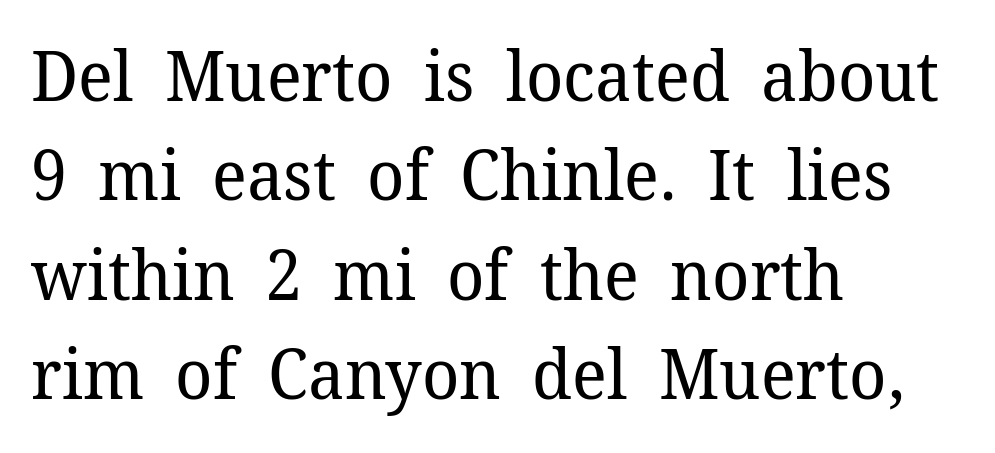
{"serif": "yes", "italic": "no", "bold": "no", "weight": "regular", "width": "normal", "stroke_contrast": "low", "x_height": "medium", "monospaced": "no", "underline": "no", "align": "left", "line_spacing": "normal", "line_spacing_ratio": 1.42, "letter_spacing": "normal", "letter_spacing_em": 0.0, "glyph_px": 70}
